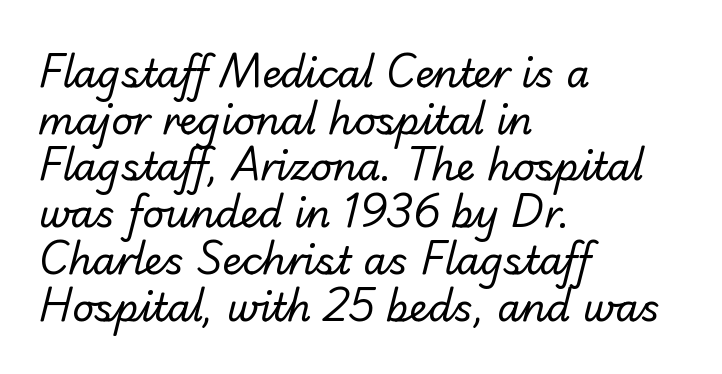
Which margin do the lines hug? The left one — the right edge is uneven. The specimen omits any rule beneath the text block's lines. Think standard paragraph weight, or any step lighter than that. You could not count columns in this text — the font is proportionally spaced.
